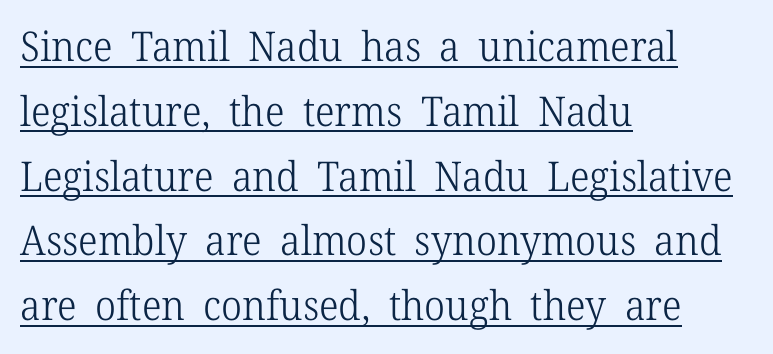
Q: Is the text bold? A: No.
Q: Is the text italic (slanted)? A: No, it is upright.
Q: Is the typeface a serif or a sans-serif typeface? A: Serif.
Q: Is the text underlined? A: Yes.
Q: How is the paragraph aligned? A: Left-aligned.
Q: Is the spacing between letters normal or unusually wide? A: Normal.
Q: Is the spacing between lines tight, normal or loose? A: Normal.
Q: Width (condensed, normal, or wide)? A: Normal.
Q: Stroke contrast? A: Low.
Q: x-height? A: Medium.
Q: Monospaced? A: No.
